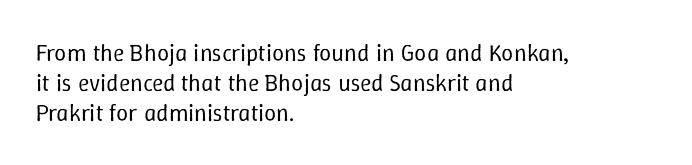
The image shows 24 px text type, upright; set left-aligned, normal line spacing (1.25x), normal letter spacing, not underlined.
